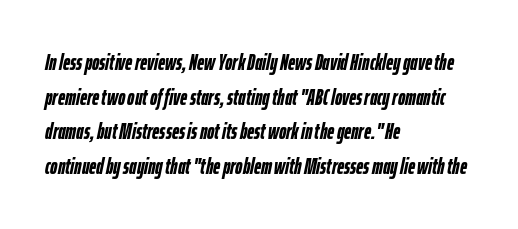
{"italic": "yes", "lean": "right", "slant_degrees": 12, "bold": "yes", "underline": "no", "align": "left", "line_spacing": "normal", "line_spacing_ratio": 1.57, "letter_spacing": "normal", "letter_spacing_em": 0.0, "glyph_px": 22}
